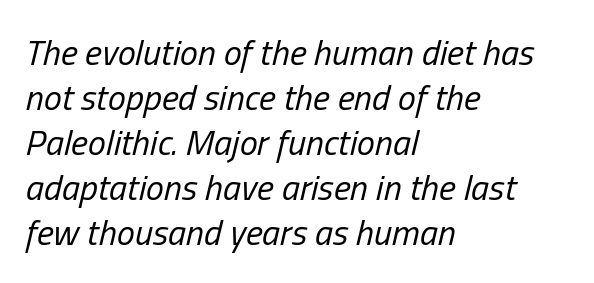
Q: Is the text bold? A: No.
Q: Is the text italic (slanted)? A: Yes, it leans right by about 13 degrees.
Q: Is the text underlined? A: No.
Q: How is the paragraph aligned? A: Left-aligned.
Q: Is the spacing between letters normal or unusually wide? A: Normal.
Q: Is the spacing between lines tight, normal or loose? A: Normal.
Q: Width (condensed, normal, or wide)? A: Condensed.
Q: Stroke contrast? A: Low.
Q: x-height? A: Medium.
Q: Monospaced? A: No.
